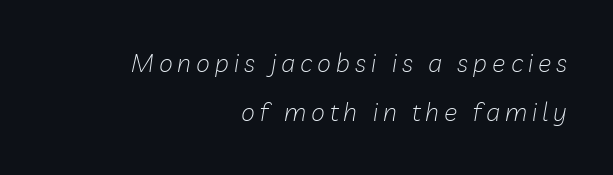
The image shows 25 px text type, italic (leaning right); set right-aligned, loose line spacing (1.98x), unusually wide letter spacing (+0.2 em), not underlined.
